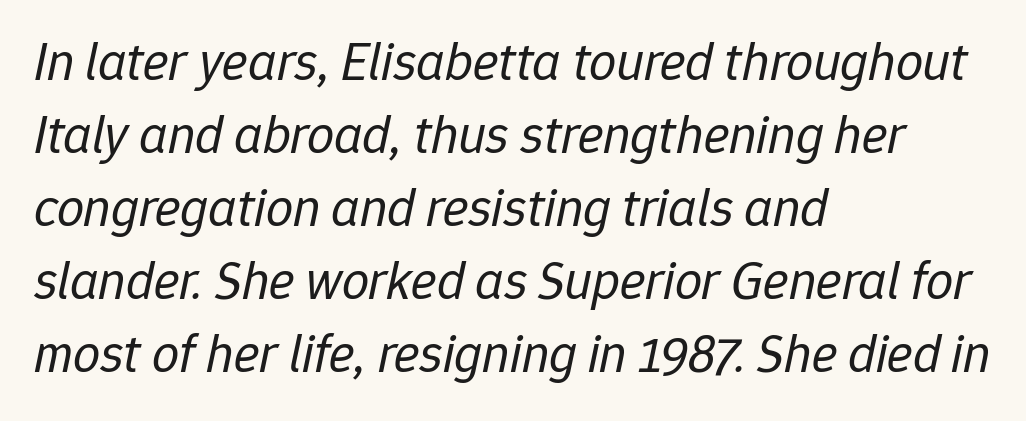
{"italic": "yes", "lean": "right", "slant_degrees": 12, "bold": "no", "weight": "regular", "width": "normal", "stroke_contrast": "low", "x_height": "medium", "monospaced": "no", "underline": "no", "align": "left", "line_spacing": "normal", "line_spacing_ratio": 1.35, "letter_spacing": "normal", "letter_spacing_em": 0.0, "glyph_px": 54}
